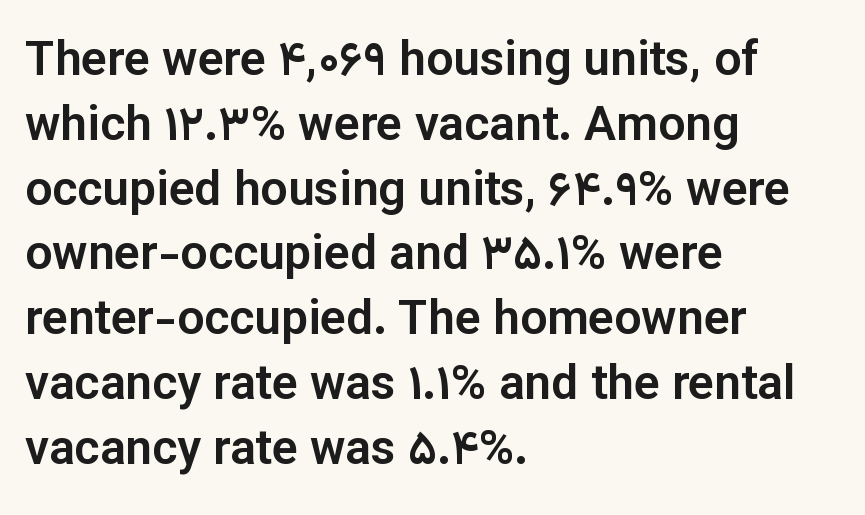
Q: Is the text italic (slanted)? A: No, it is upright.
Q: Is the typeface a serif or a sans-serif typeface? A: Sans-serif.
Q: Is the text underlined? A: No.
Q: How is the paragraph aligned? A: Left-aligned.
Q: Is the spacing between letters normal or unusually wide? A: Normal.
Q: Is the spacing between lines tight, normal or loose? A: Normal.
Q: Width (condensed, normal, or wide)? A: Normal.
Q: Stroke contrast? A: Low.
Q: x-height? A: Medium.
Q: Monospaced? A: No.
